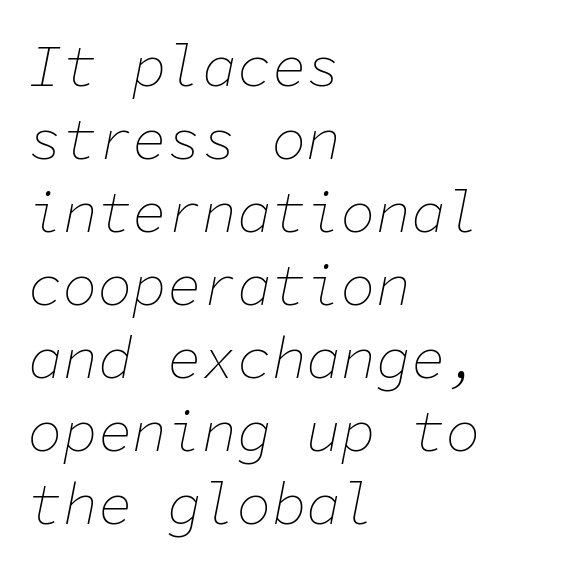
{"italic": "yes", "lean": "right", "slant_degrees": 11, "bold": "no", "weight": "thin", "width": "normal", "stroke_contrast": "low", "x_height": "medium", "monospaced": "yes", "underline": "no", "align": "left", "line_spacing": "normal", "line_spacing_ratio": 1.26, "letter_spacing": "normal", "letter_spacing_em": 0.0, "glyph_px": 58}
